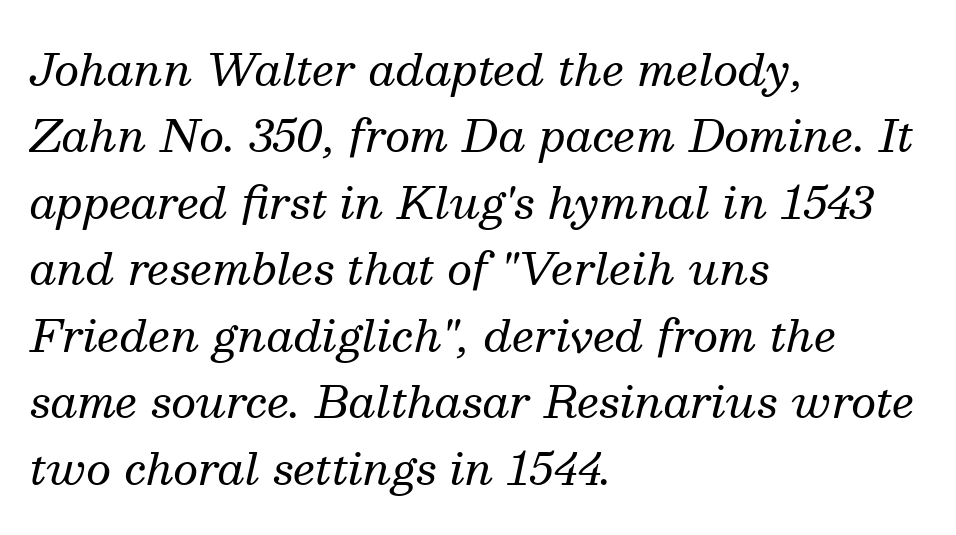
Q: Is the text bold? A: No.
Q: Is the text italic (slanted)? A: Yes, it leans right by about 13 degrees.
Q: Is the typeface a serif or a sans-serif typeface? A: Serif.
Q: Is the text underlined? A: No.
Q: How is the paragraph aligned? A: Left-aligned.
Q: Is the spacing between letters normal or unusually wide? A: Normal.
Q: Is the spacing between lines tight, normal or loose? A: Normal.
Q: Width (condensed, normal, or wide)? A: Normal.
Q: Stroke contrast? A: Medium.
Q: x-height? A: Medium.
Q: Monospaced? A: No.
